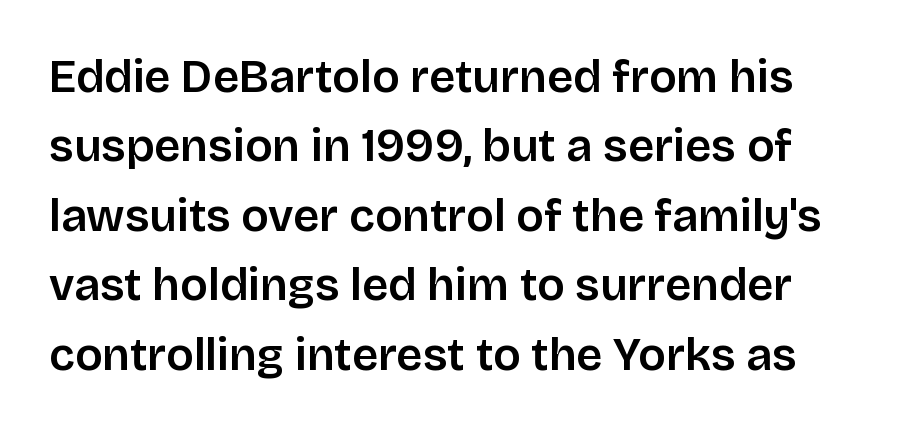
Q: Is the text bold? A: Semi-bold.
Q: Is the text italic (slanted)? A: No, it is upright.
Q: Is the typeface a serif or a sans-serif typeface? A: Sans-serif.
Q: Is the text underlined? A: No.
Q: Is the spacing between letters normal or unusually wide? A: Normal.
Q: Is the spacing between lines tight, normal or loose? A: Normal.
Q: Width (condensed, normal, or wide)? A: Normal.
Q: Stroke contrast? A: Low.
Q: x-height? A: Large.
Q: Monospaced? A: No.
